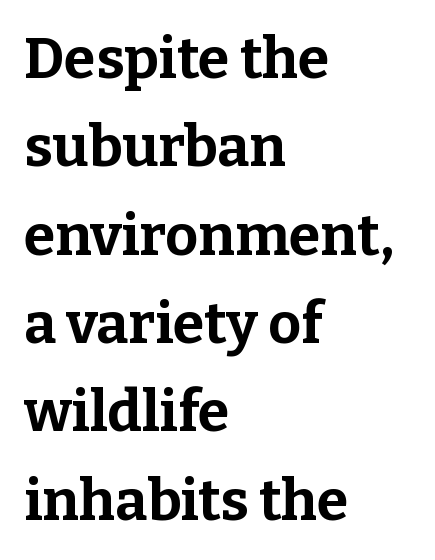
{"serif": "yes", "italic": "no", "bold": "yes", "weight": "bold", "width": "normal", "stroke_contrast": "low", "x_height": "medium", "monospaced": "no", "underline": "no", "align": "left", "line_spacing": "normal", "line_spacing_ratio": 1.55, "letter_spacing": "normal", "letter_spacing_em": 0.0, "glyph_px": 57}
